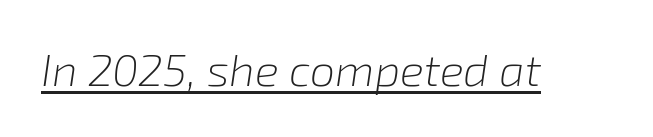
{"italic": "yes", "lean": "right", "slant_degrees": 8, "bold": "no", "weight": "light", "width": "normal", "stroke_contrast": "low", "x_height": "medium", "monospaced": "no", "underline": "yes", "letter_spacing": "normal", "letter_spacing_em": 0.0, "glyph_px": 45}
